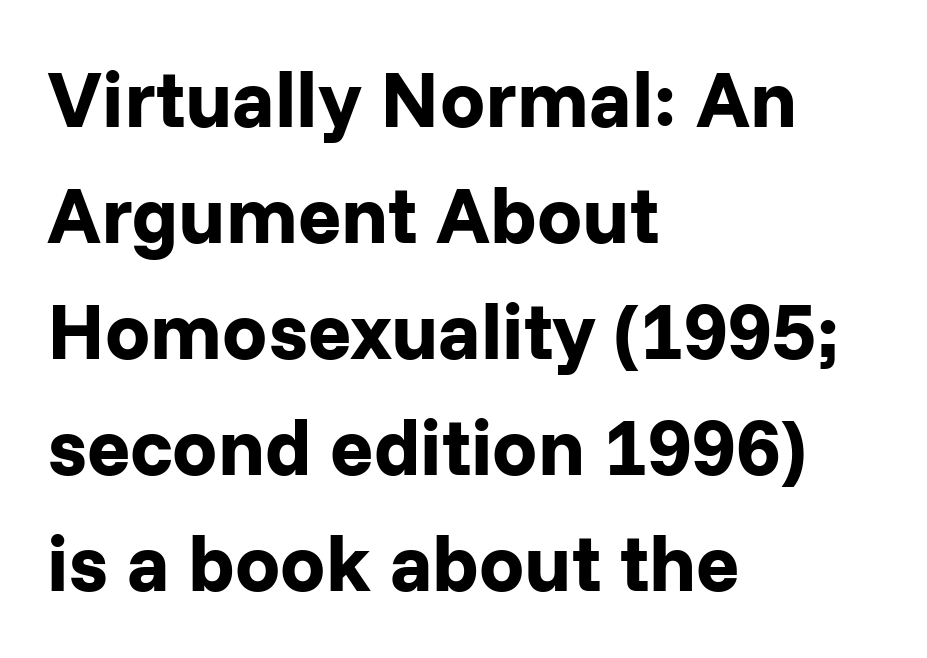
Q: Is the text bold? A: Yes.
Q: Is the text italic (slanted)? A: No, it is upright.
Q: Is the typeface a serif or a sans-serif typeface? A: Sans-serif.
Q: Is the text underlined? A: No.
Q: How is the paragraph aligned? A: Left-aligned.
Q: Is the spacing between letters normal or unusually wide? A: Normal.
Q: Is the spacing between lines tight, normal or loose? A: Normal.
Q: Width (condensed, normal, or wide)? A: Normal.
Q: Stroke contrast? A: Low.
Q: x-height? A: Medium.
Q: Monospaced? A: No.
